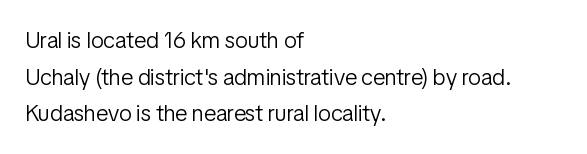
Notice how descenders clear the ascenders below comfortably — that's standard leading. Heft: none added — not bold. Posture: upright roman. The tracking reads as untouched default to a designer's eye. If you drew a ruler down the left edge, every line would touch it.
